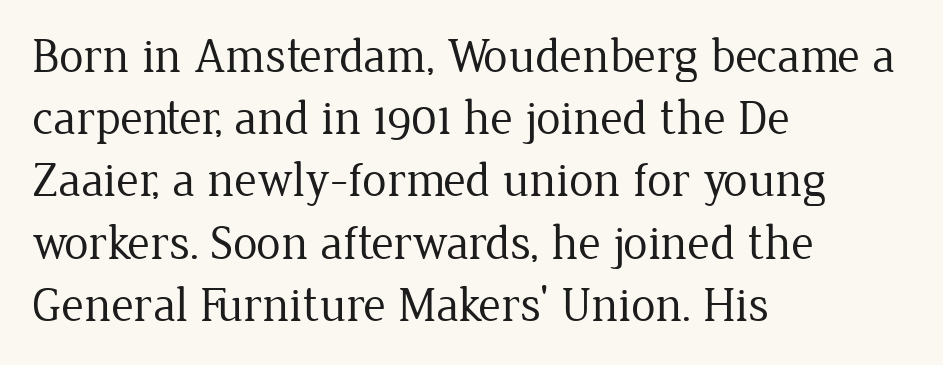
Bare-footed words on every line. Vertically, the passage feels balanced, rows spaced as you'd expect. The face used here is proportionally spaced, like ordinary book or web type. The face used here is rendered with its standard letterfit. Caption: multi-line text, flush left, ragged right. This sample uses a serif face.
